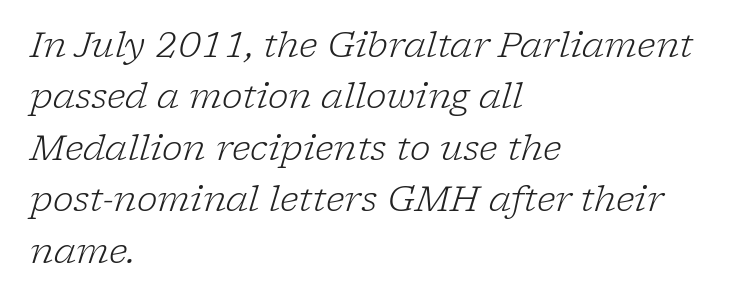
Q: Is the text bold? A: No.
Q: Is the text italic (slanted)? A: Yes, it leans right by about 17 degrees.
Q: Is the typeface a serif or a sans-serif typeface? A: Serif.
Q: Is the text underlined? A: No.
Q: How is the paragraph aligned? A: Left-aligned.
Q: Is the spacing between letters normal or unusually wide? A: Normal.
Q: Is the spacing between lines tight, normal or loose? A: Normal.
Q: Width (condensed, normal, or wide)? A: Normal.
Q: Stroke contrast? A: Low.
Q: x-height? A: Medium.
Q: Monospaced? A: No.
